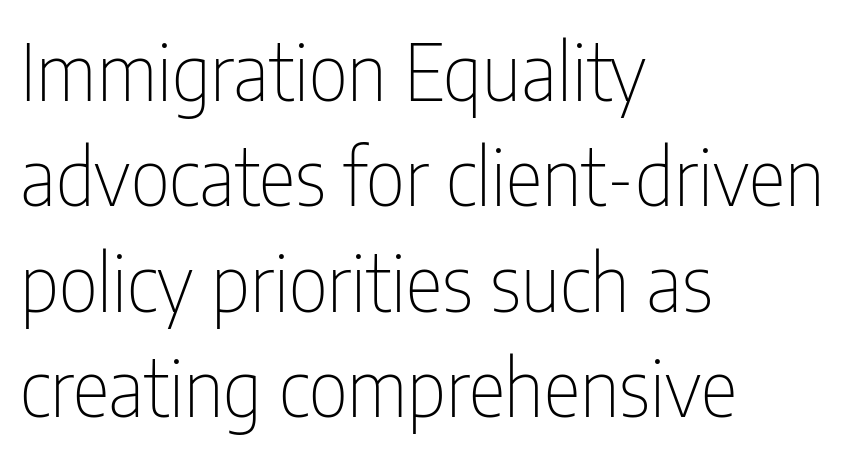
The image shows 78 px thin, condensed sans-serif type, upright; set left-aligned, normal line spacing (1.35x), normal letter spacing, not underlined; low stroke contrast and a medium x-height.
